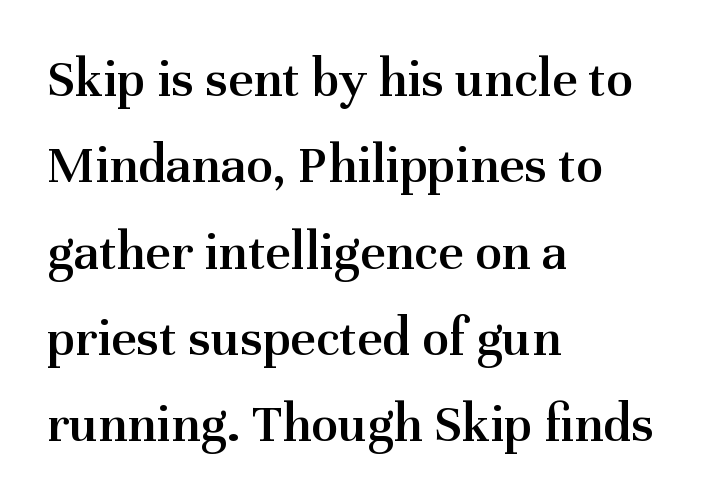
The image shows 55 px semibold serif type, upright; set left-aligned, normal line spacing (1.57x), normal letter spacing, not underlined; medium stroke contrast and a medium x-height.
